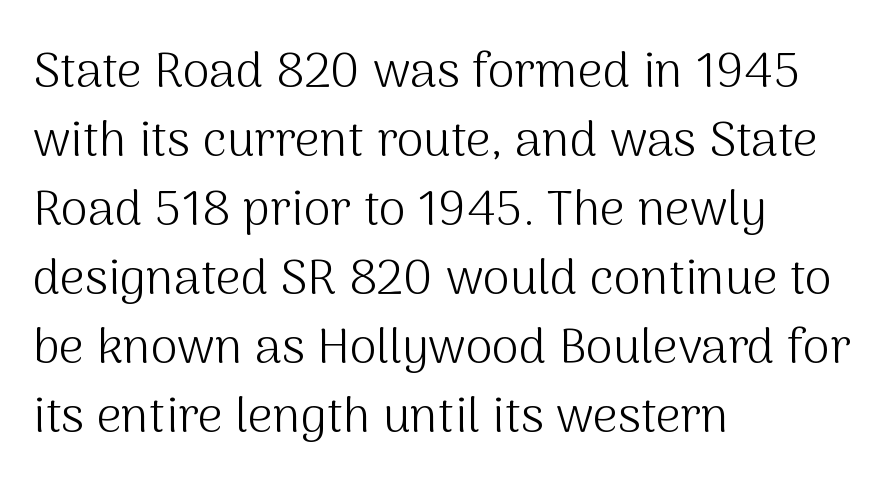
Q: Is the text bold? A: No.
Q: Is the text italic (slanted)? A: No, it is upright.
Q: Is the typeface a serif or a sans-serif typeface? A: Sans-serif.
Q: Is the text underlined? A: No.
Q: How is the paragraph aligned? A: Left-aligned.
Q: Is the spacing between letters normal or unusually wide? A: Normal.
Q: Is the spacing between lines tight, normal or loose? A: Normal.
Q: Width (condensed, normal, or wide)? A: Normal.
Q: Stroke contrast? A: Medium.
Q: x-height? A: Medium.
Q: Monospaced? A: No.
